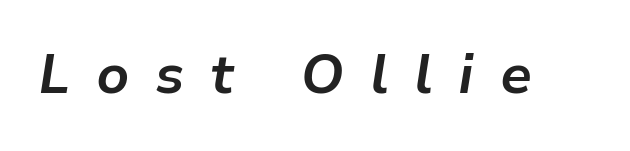
Substantial extra tracking has been applied to these lines. Typographic density is high because the face is bold. Nobody drew a line under any word here. Designer's note — italics engaged. The passage shown is typed in a proportional face where columns would drift.
